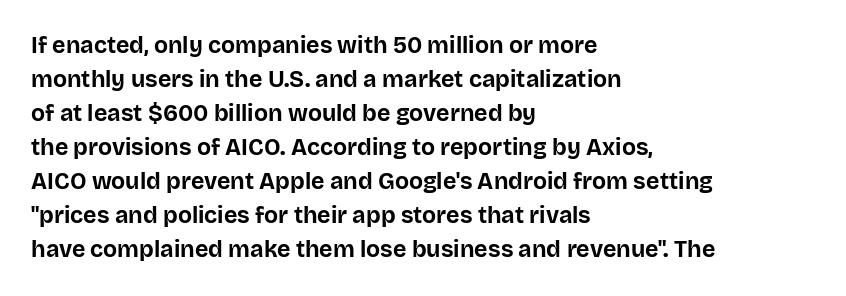
Q: Is the text bold? A: Yes.
Q: Is the text italic (slanted)? A: No, it is upright.
Q: Is the text underlined? A: No.
Q: How is the paragraph aligned? A: Left-aligned.
Q: Is the spacing between letters normal or unusually wide? A: Normal.
Q: Is the spacing between lines tight, normal or loose? A: Normal.
